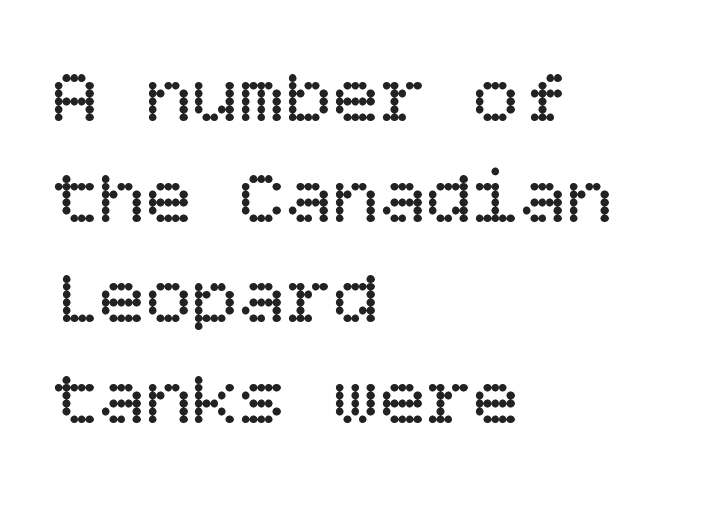
{"italic": "no", "bold": "no", "weight": "regular", "width": "normal", "stroke_contrast": "low", "x_height": "large", "underline": "no", "align": "left", "line_spacing": "normal", "line_spacing_ratio": 1.29, "letter_spacing": "normal", "letter_spacing_em": 0.0, "glyph_px": 78}
